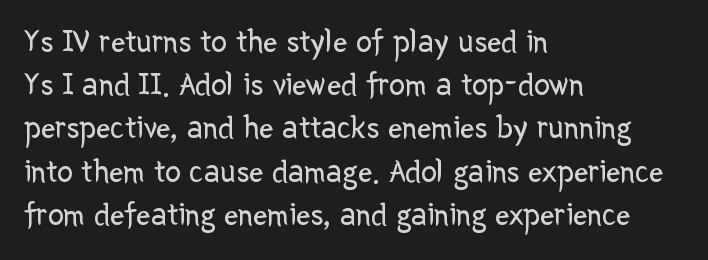
The image shows 32 px regular-weight sans-serif type, upright; set left-aligned, normal line spacing (1.35x), normal letter spacing, not underlined; low stroke contrast and a medium x-height.
